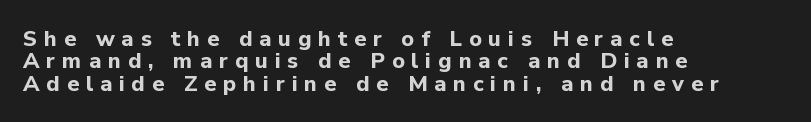
{"italic": "no", "bold": "yes", "underline": "no", "align": "left", "line_spacing": "tight", "line_spacing_ratio": 1.02, "letter_spacing": "wide", "letter_spacing_em": 0.31, "glyph_px": 22}
